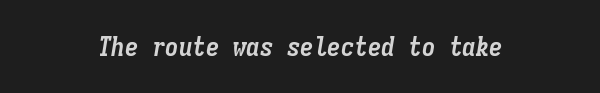
The image shows 27 px bold type, italic (leaning right); set centered, normal letter spacing, not underlined.
